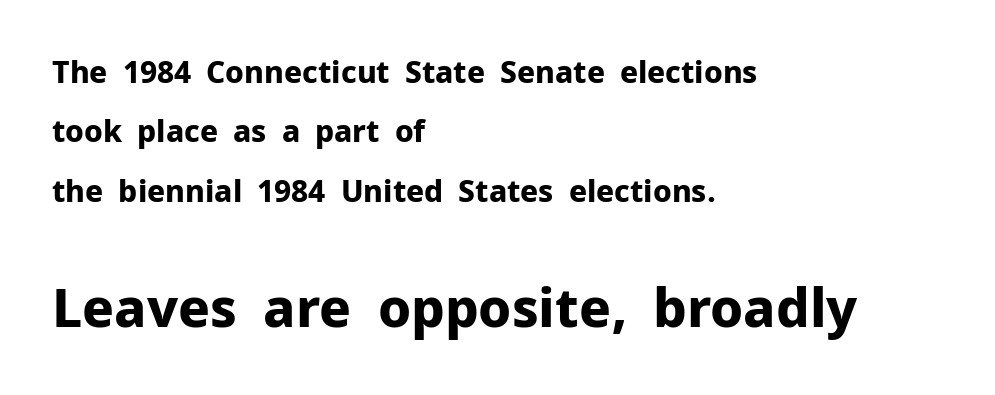
You'd pick this weight for a headline — it's a proper bold. Character widths vary here, with narrow letters taking less room than wide ones. This sample uses plain, unmodified letter spacing. Decoration check: the copy has no underline.
